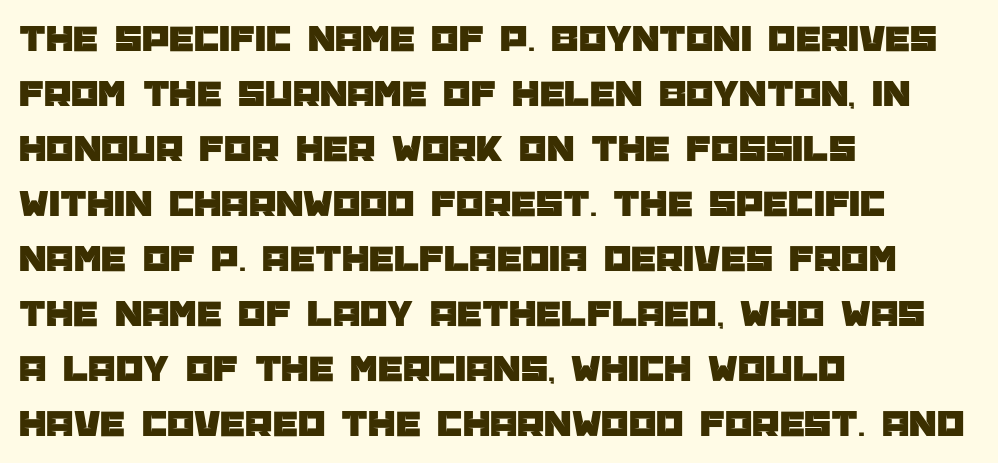
{"serif": "no", "italic": "no", "width": "normal", "stroke_contrast": "low", "x_height": "large", "monospaced": "no", "underline": "no", "align": "left", "line_spacing": "normal", "line_spacing_ratio": 1.41, "letter_spacing": "normal", "letter_spacing_em": 0.0, "glyph_px": 39}
